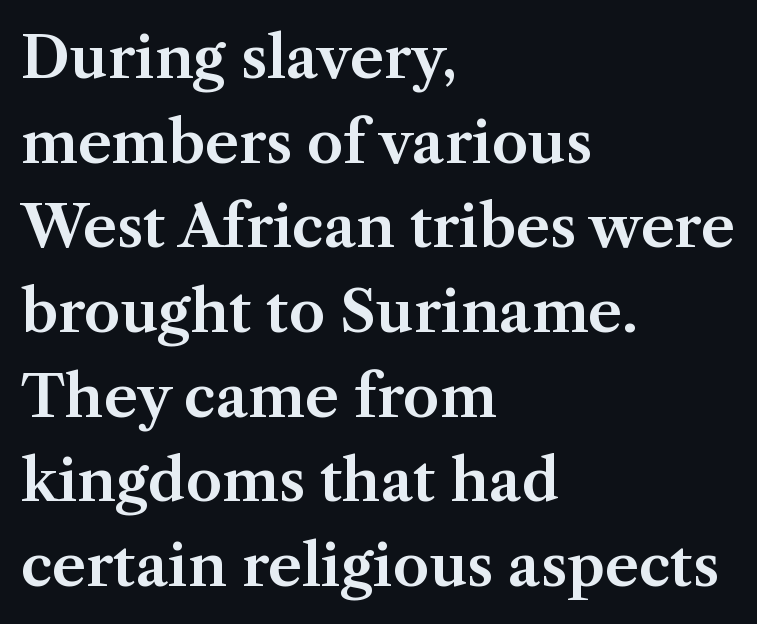
{"serif": "yes", "italic": "no", "width": "normal", "stroke_contrast": "medium", "x_height": "medium", "monospaced": "no", "underline": "no", "align": "left", "line_spacing": "normal", "line_spacing_ratio": 1.46, "letter_spacing": "normal", "letter_spacing_em": 0.0, "glyph_px": 58}
